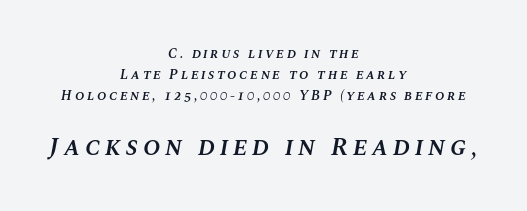
Q: Is the text bold? A: Semi-bold.
Q: Is the text italic (slanted)? A: Yes, it leans right by about 10 degrees.
Q: Is the text underlined? A: No.
Q: How is the paragraph aligned? A: Centered.
Q: Is the spacing between lines tight, normal or loose? A: Normal.
Q: Which block of text is set in a larger size, the first (top) or the second (bottom)? A: The second (bottom) one.
